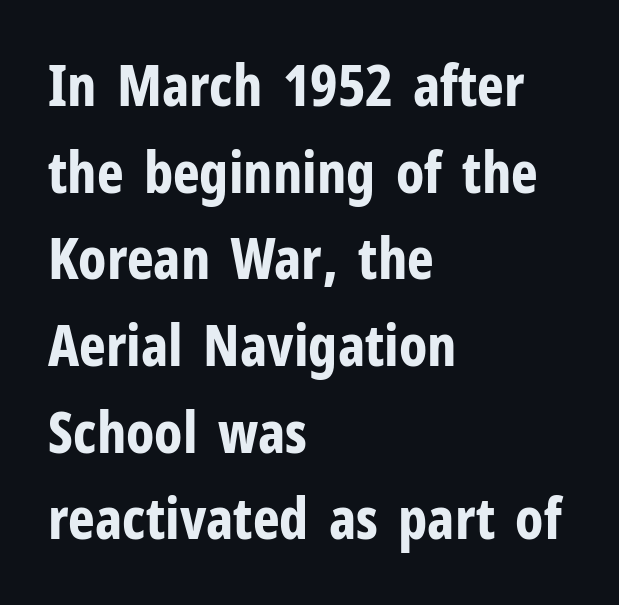
The image shows 57 px bold, condensed sans-serif type, upright; set left-aligned, normal line spacing (1.52x), normal letter spacing, not underlined; low stroke contrast and a medium x-height.
